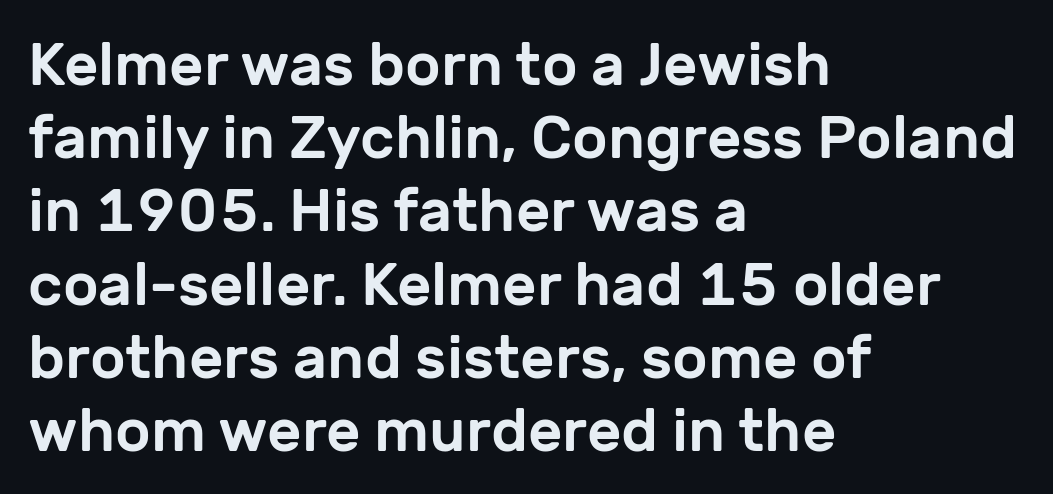
{"serif": "no", "italic": "no", "width": "normal", "stroke_contrast": "low", "x_height": "medium", "monospaced": "no", "underline": "no", "align": "left", "line_spacing_ratio": 1.22, "letter_spacing": "normal", "letter_spacing_em": 0.0, "glyph_px": 60}
